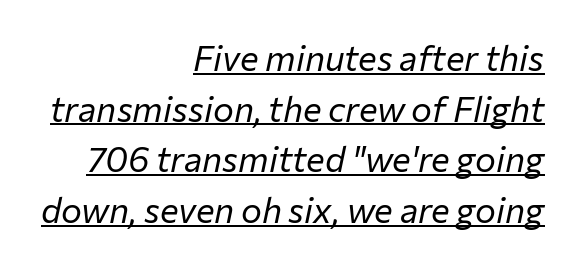
{"italic": "yes", "lean": "right", "slant_degrees": 12, "bold": "no", "weight": "regular", "width": "normal", "stroke_contrast": "low", "x_height": "medium", "monospaced": "no", "underline": "yes", "align": "right", "line_spacing": "normal", "line_spacing_ratio": 1.45, "letter_spacing": "normal", "letter_spacing_em": 0.0, "glyph_px": 35}
